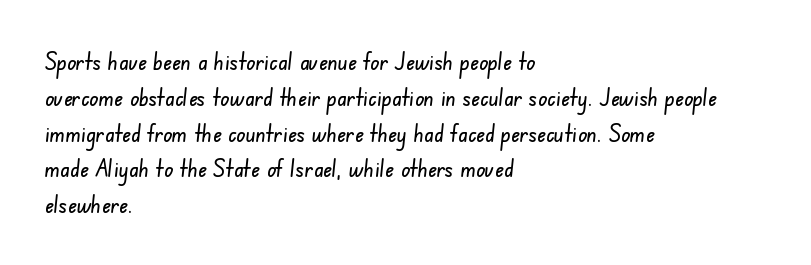
{"underline": "no", "align": "left", "line_spacing": "normal", "line_spacing_ratio": 1.49, "letter_spacing": "normal", "letter_spacing_em": 0.0, "glyph_px": 24}
